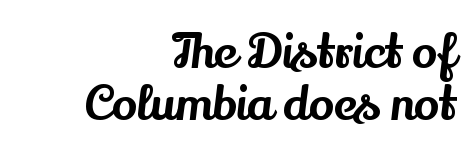
A typesetter would label this face a serif. Honestly, the rows look squashed on top of each other. What stands out about the letter spacing? Nothing — it is the standard amount. Underline: absent.
